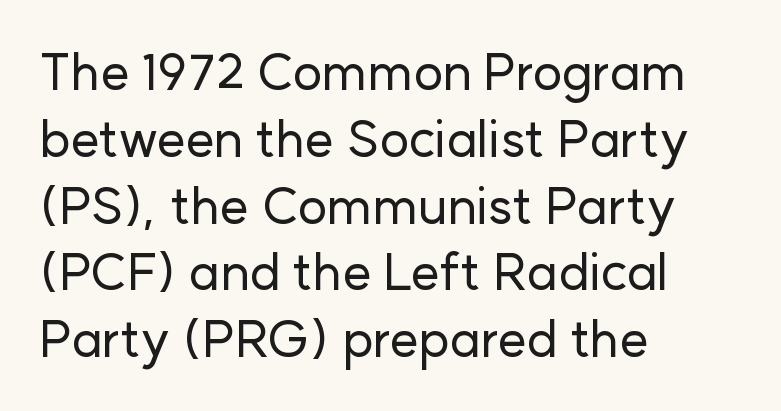
Rule under the text: the space is simply empty. The rendering uses natural spacing where letterforms have individual widths. These lines were composed using upright roman letters. Serifs: no, the terminals of the letterforms are clean. The lines sit at an ordinary, default distance from one another.
